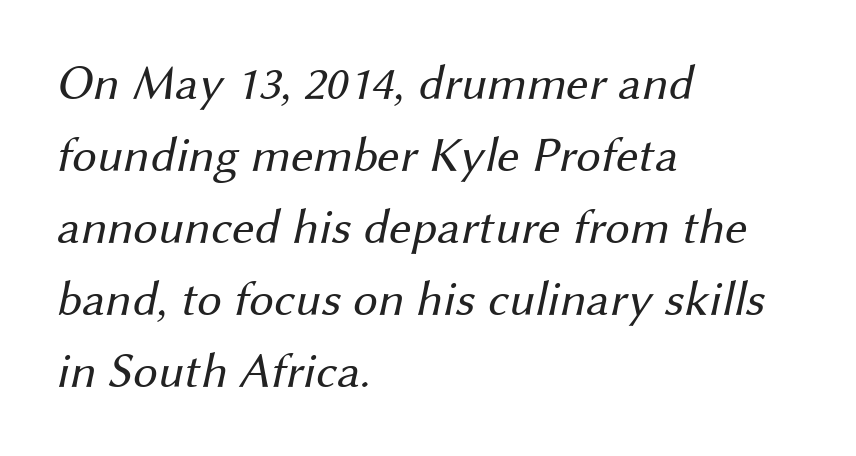
Q: Is the text bold? A: No.
Q: Is the typeface a serif or a sans-serif typeface? A: Sans-serif.
Q: Is the text underlined? A: No.
Q: How is the paragraph aligned? A: Left-aligned.
Q: Is the spacing between letters normal or unusually wide? A: Normal.
Q: Is the spacing between lines tight, normal or loose? A: Normal.
Q: Width (condensed, normal, or wide)? A: Normal.
Q: Stroke contrast? A: Medium.
Q: x-height? A: Medium.
Q: Monospaced? A: No.
